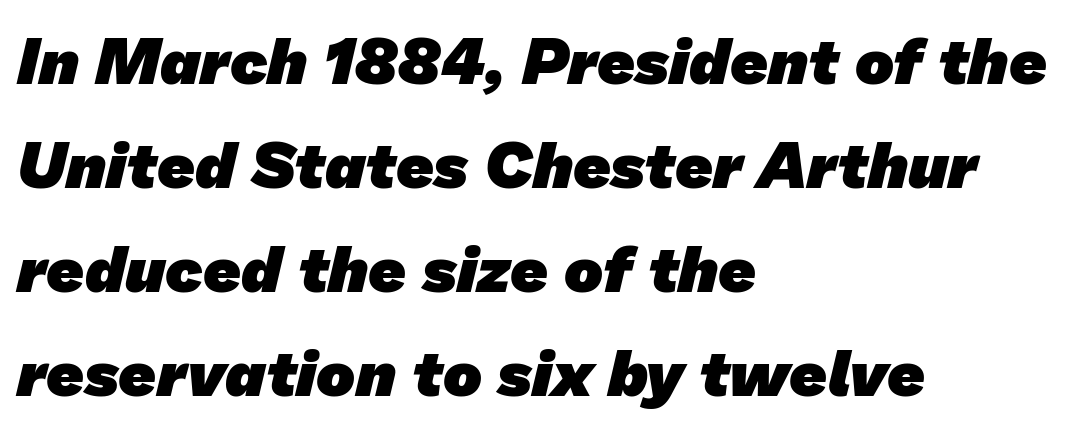
Q: Is the text bold? A: Yes.
Q: Is the typeface a serif or a sans-serif typeface? A: Sans-serif.
Q: Is the text underlined? A: No.
Q: How is the paragraph aligned? A: Left-aligned.
Q: Is the spacing between letters normal or unusually wide? A: Normal.
Q: Is the spacing between lines tight, normal or loose? A: Normal.
Q: Width (condensed, normal, or wide)? A: Normal.
Q: Stroke contrast? A: Low.
Q: x-height? A: Medium.
Q: Monospaced? A: No.
